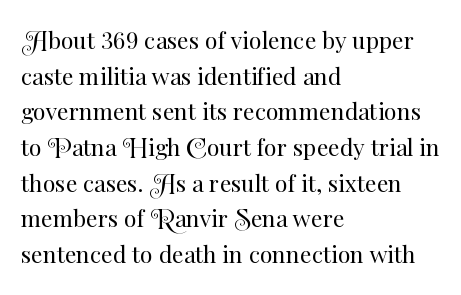
Q: Is the text bold? A: No.
Q: Is the text italic (slanted)? A: No, it is upright.
Q: Is the text underlined? A: No.
Q: How is the paragraph aligned? A: Left-aligned.
Q: Is the spacing between letters normal or unusually wide? A: Normal.
Q: Is the spacing between lines tight, normal or loose? A: Normal.
